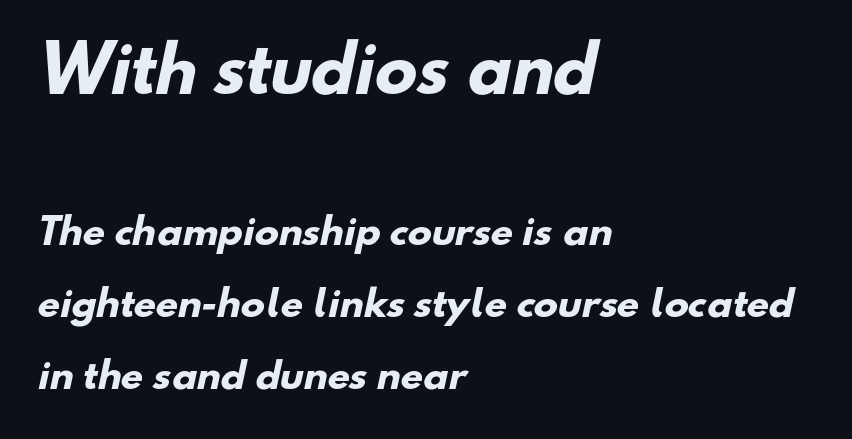
{"serif": "no", "bold": "yes", "weight": "heavy", "width": "normal", "stroke_contrast": "low", "x_height": "small", "monospaced": "no", "underline": "no", "align": "left", "line_spacing": "loose", "line_spacing_ratio": 2.0, "letter_spacing": "normal", "letter_spacing_em": 0.0, "larger_block": "first", "size_ratio": 1.75, "glyph_px": 63}
